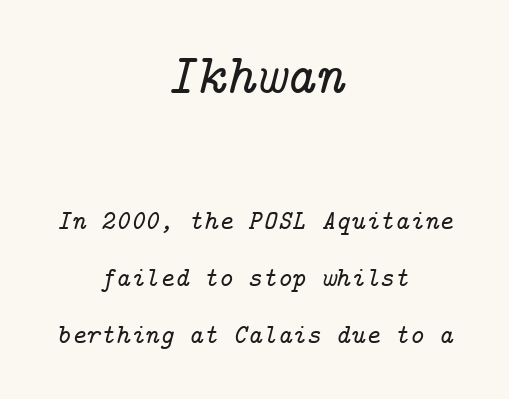
{"serif": "yes", "italic": "yes", "lean": "right", "slant_degrees": 14, "width": "normal", "stroke_contrast": "low", "x_height": "medium", "underline": "no", "align": "center", "line_spacing": "loose", "line_spacing_ratio": 2.03, "letter_spacing": "normal", "letter_spacing_em": 0.0, "larger_block": "first", "size_ratio": 2.04, "glyph_px": 57}
